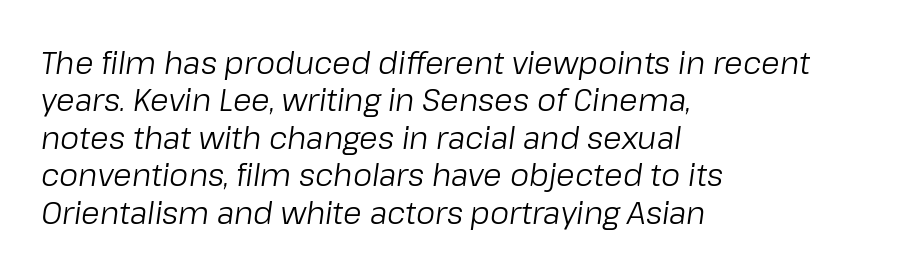
The image shows 30 px regular-weight type, italic (leaning right); set left-aligned, normal line spacing (1.25x), normal letter spacing, not underlined; low stroke contrast and a medium x-height.
